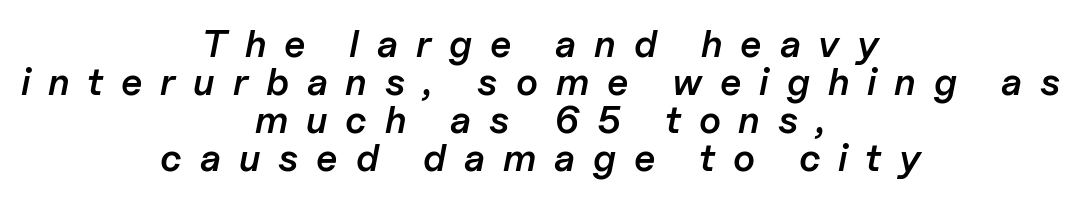
Q: Is the text bold? A: Semi-bold.
Q: Is the text italic (slanted)? A: Yes, it leans right by about 11 degrees.
Q: Is the text underlined? A: No.
Q: How is the paragraph aligned? A: Centered.
Q: Is the spacing between letters normal or unusually wide? A: Unusually wide.
Q: Is the spacing between lines tight, normal or loose? A: Tight.
Q: Width (condensed, normal, or wide)? A: Normal.
Q: Stroke contrast? A: Low.
Q: x-height? A: Medium.
Q: Monospaced? A: No.
